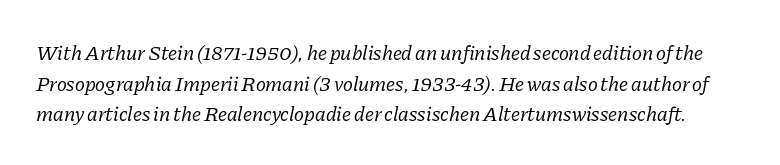
{"italic": "yes", "lean": "right", "slant_degrees": 11, "bold": "no", "underline": "no", "line_spacing": "normal", "line_spacing_ratio": 1.46, "letter_spacing": "normal", "letter_spacing_em": 0.0, "glyph_px": 21}
